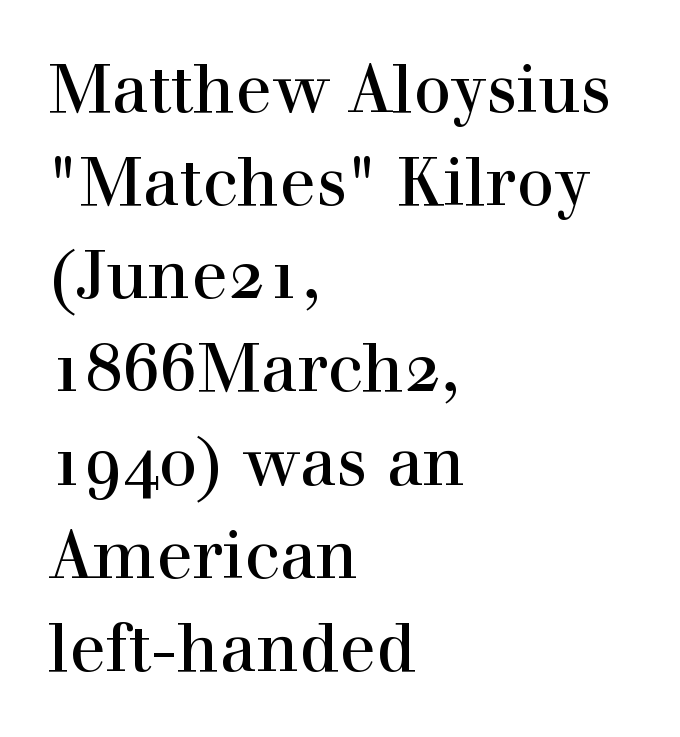
The image shows 67 px serif type, upright; set left-aligned, normal line spacing (1.39x), normal letter spacing, not underlined; a medium x-height.
